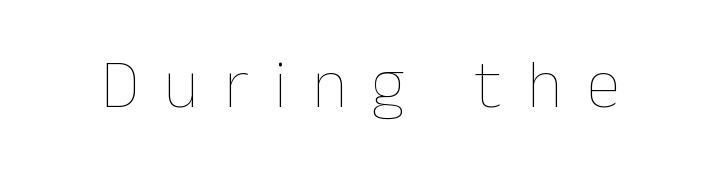
{"italic": "no", "bold": "no", "weight": "thin", "width": "normal", "stroke_contrast": "low", "x_height": "medium", "monospaced": "no", "underline": "no", "letter_spacing": "wide", "letter_spacing_em": 0.36, "glyph_px": 69}
